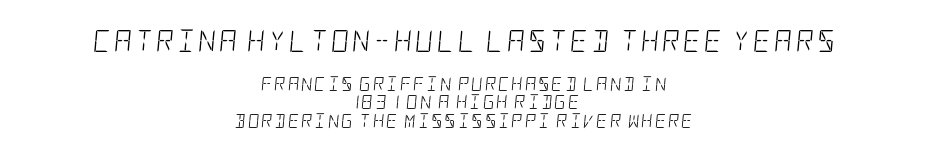
The image shows 22 px text type, italic (leaning right); set centered, normal line spacing (1.32x), not underlined; the first (top) block is 1.57x larger.
